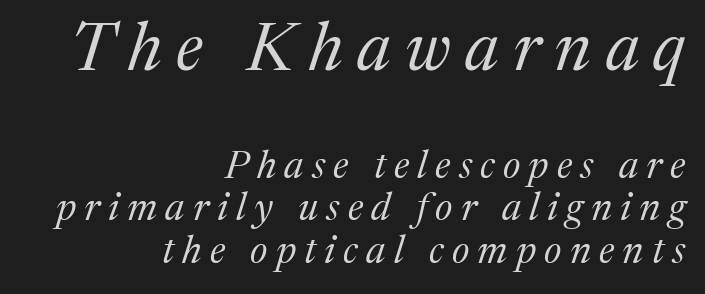
The lines are packed closely together with very little leading. Observe the wide spacing: letters keep a clear distance from each other. These lines are rendered in a variable-pitch font. The designer went with a serif here, giving each stem small feet. Does the lettering tilt? It does — this is italic. Whoever set this made the first block the dominant, larger element.
